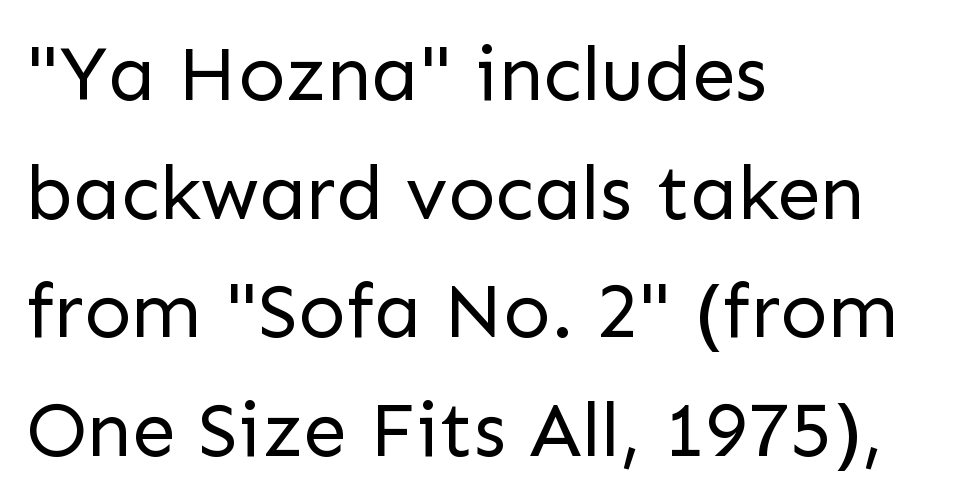
{"serif": "no", "italic": "no", "bold": "no", "weight": "regular", "width": "normal", "stroke_contrast": "low", "x_height": "medium", "monospaced": "no", "underline": "no", "align": "left", "line_spacing": "normal", "line_spacing_ratio": 1.52, "letter_spacing": "normal", "letter_spacing_em": 0.0, "glyph_px": 78}
